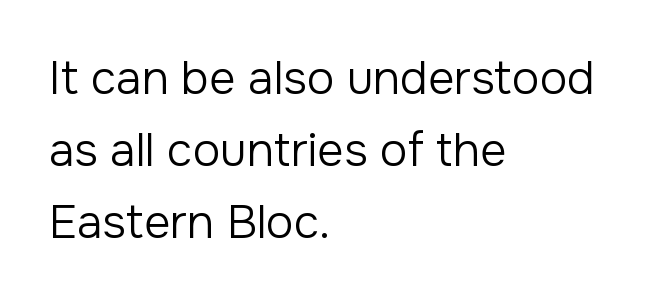
The image shows 46 px regular-weight sans-serif type, upright; set left-aligned, normal line spacing (1.56x), normal letter spacing, not underlined; low stroke contrast and a medium x-height.
